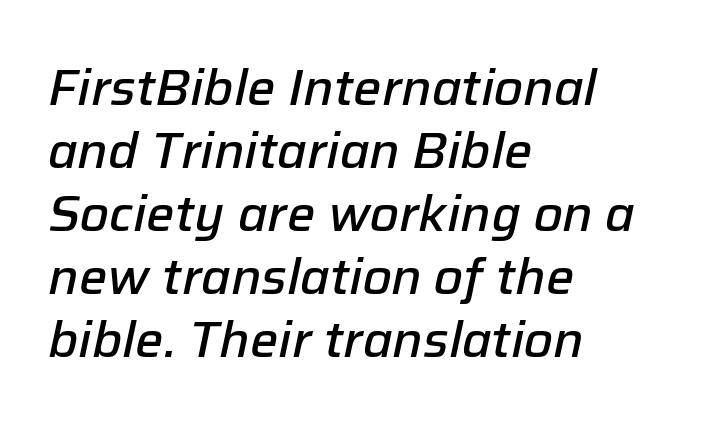
{"italic": "yes", "lean": "right", "slant_degrees": 12, "bold": "semi", "weight": "semibold", "width": "normal", "stroke_contrast": "low", "x_height": "medium", "monospaced": "no", "underline": "no", "align": "left", "line_spacing": "normal", "line_spacing_ratio": 1.26, "letter_spacing": "normal", "letter_spacing_em": 0.0, "glyph_px": 50}
